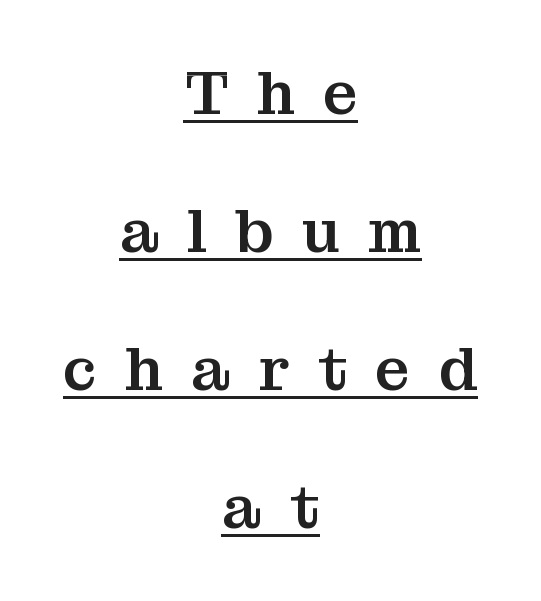
{"serif": "yes", "italic": "no", "width": "normal", "stroke_contrast": "medium", "x_height": "medium", "monospaced": "no", "underline": "yes", "align": "center", "line_spacing": "loose", "line_spacing_ratio": 2.26, "letter_spacing": "wide", "letter_spacing_em": 0.46, "glyph_px": 61}
